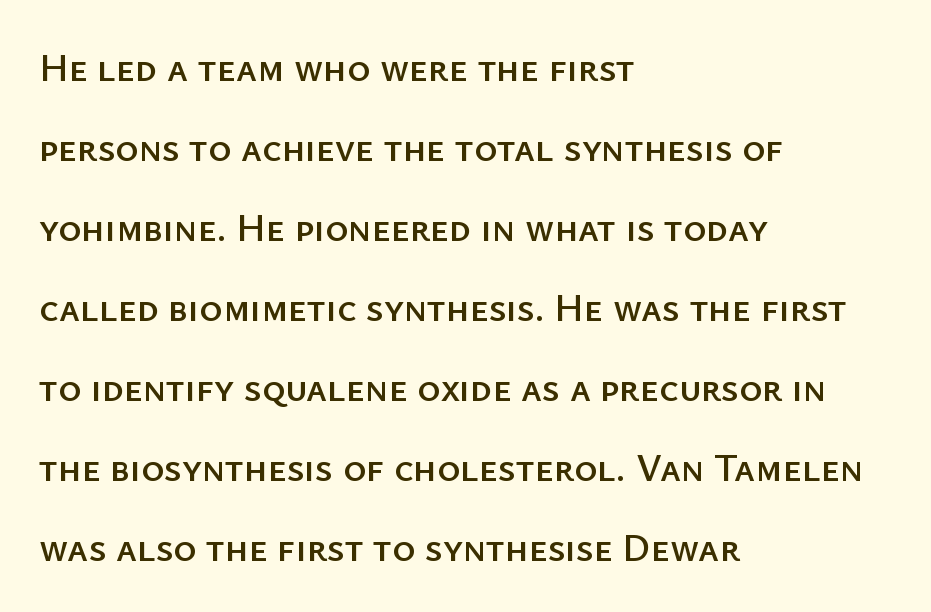
Q: Is the text italic (slanted)? A: No, it is upright.
Q: Is the typeface a serif or a sans-serif typeface? A: Sans-serif.
Q: Is the text underlined? A: No.
Q: How is the paragraph aligned? A: Left-aligned.
Q: Is the spacing between letters normal or unusually wide? A: Normal.
Q: Is the spacing between lines tight, normal or loose? A: Loose.
Q: Width (condensed, normal, or wide)? A: Normal.
Q: Stroke contrast? A: Low.
Q: x-height? A: Medium.
Q: Monospaced? A: No.
